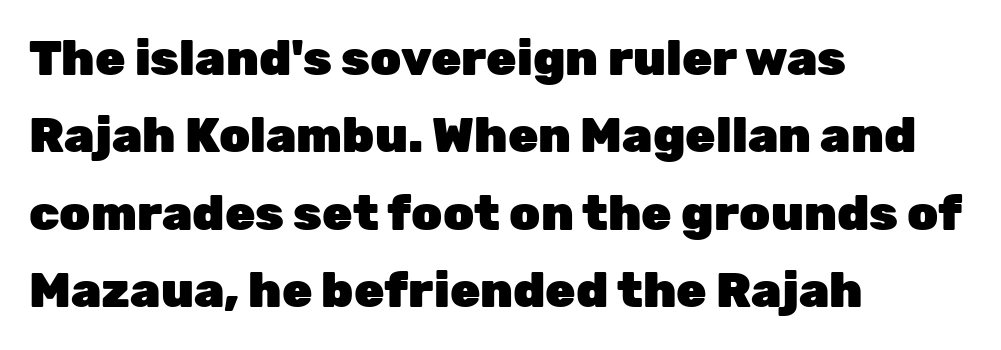
The passage shown is typed in a proportional face where columns would drift. Leftover space on each line is placed entirely after the last word. The passage shown has conventional tracking throughout. Font category for this specimen: sans-serif. A clean baseline with only descenders dipping below it. The designer left line spacing at the default.
